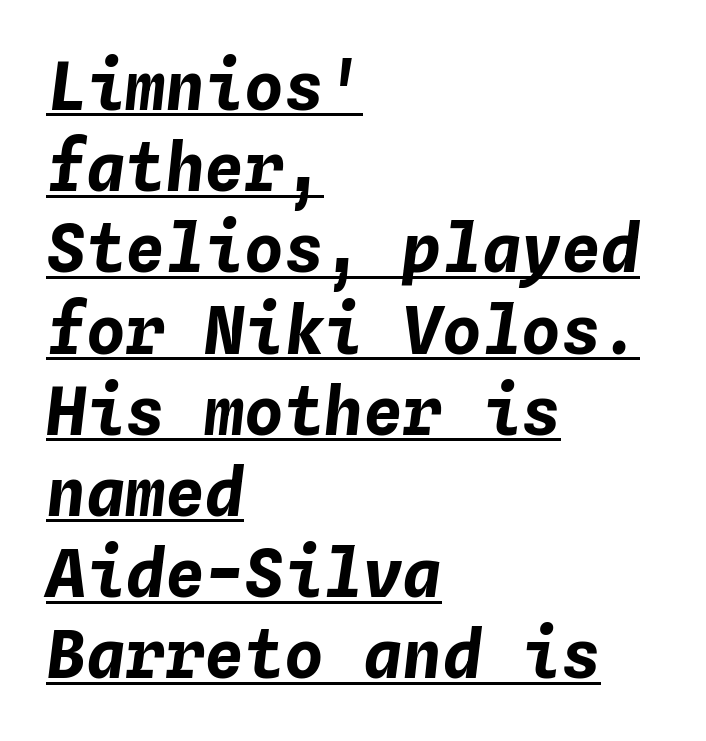
The image shows 66 px bold type, italic (leaning right), monospaced; set left-aligned, line spacing 1.23x, normal letter spacing, underlined; low stroke contrast and a medium x-height.
